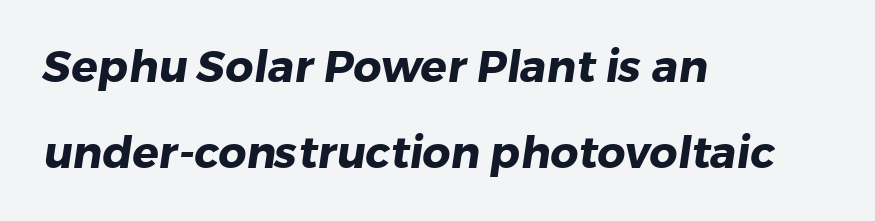
Q: Is the text bold? A: Yes.
Q: Is the typeface a serif or a sans-serif typeface? A: Sans-serif.
Q: Is the text underlined? A: No.
Q: How is the paragraph aligned? A: Left-aligned.
Q: Is the spacing between letters normal or unusually wide? A: Normal.
Q: Is the spacing between lines tight, normal or loose? A: Loose.
Q: Width (condensed, normal, or wide)? A: Normal.
Q: Stroke contrast? A: Low.
Q: x-height? A: Medium.
Q: Monospaced? A: No.
